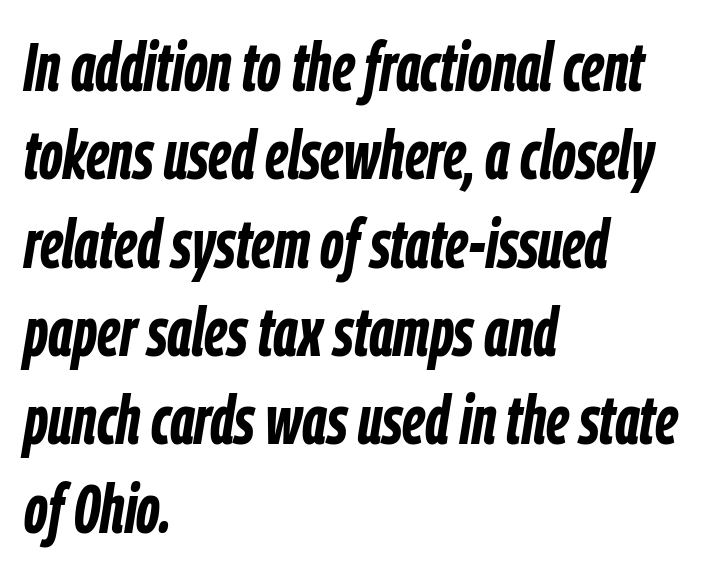
{"italic": "yes", "lean": "right", "slant_degrees": 9, "bold": "yes", "weight": "semibold", "width": "condensed", "stroke_contrast": "low", "x_height": "medium", "monospaced": "no", "underline": "no", "align": "left", "line_spacing": "normal", "line_spacing_ratio": 1.28, "letter_spacing": "normal", "letter_spacing_em": 0.0, "glyph_px": 69}
